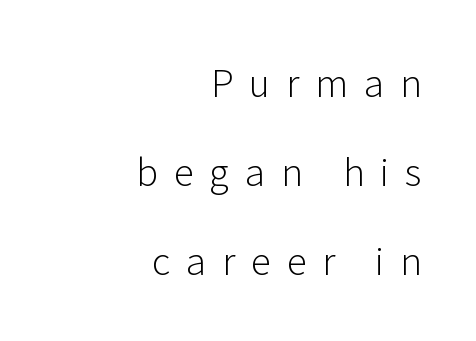
{"serif": "no", "italic": "no", "bold": "no", "weight": "light", "width": "normal", "stroke_contrast": "low", "x_height": "medium", "monospaced": "no", "underline": "no", "align": "right", "line_spacing": "loose", "line_spacing_ratio": 2.41, "letter_spacing": "wide", "letter_spacing_em": 0.43, "glyph_px": 37}
